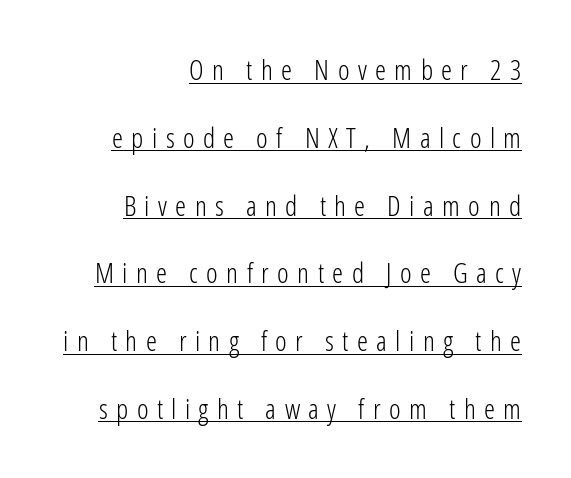
Q: Is the text bold? A: No.
Q: Is the text italic (slanted)? A: No, it is upright.
Q: Is the typeface a serif or a sans-serif typeface? A: Sans-serif.
Q: Is the text underlined? A: Yes.
Q: How is the paragraph aligned? A: Right-aligned.
Q: Is the spacing between letters normal or unusually wide? A: Unusually wide.
Q: Is the spacing between lines tight, normal or loose? A: Loose.
Q: Width (condensed, normal, or wide)? A: Condensed.
Q: Stroke contrast? A: Low.
Q: x-height? A: Medium.
Q: Monospaced? A: No.
